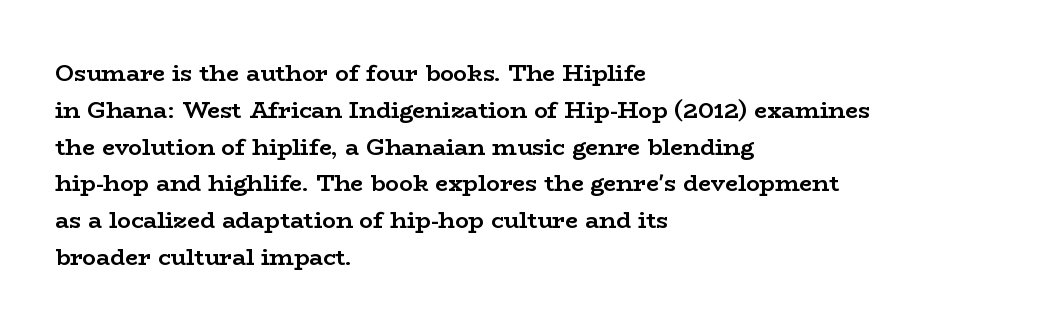
The image shows 23 px bold type, upright; set left-aligned, normal line spacing (1.6x), normal letter spacing, not underlined.
